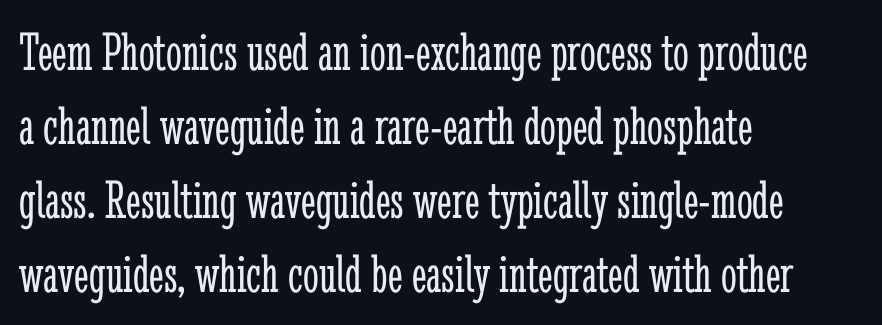
Interline gaps are of average width in this sample. Glyph-to-glyph distance matches everyday printed text. The passage shown is not underscored anywhere. Spacing verdict: proportional, widths tailored to each character.
